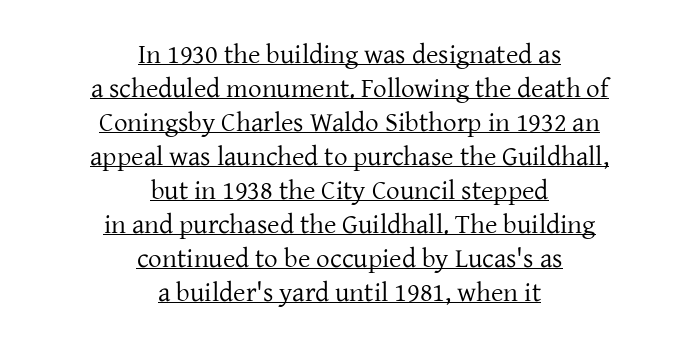
Q: Is the text bold? A: No.
Q: Is the text italic (slanted)? A: No, it is upright.
Q: Is the text underlined? A: Yes.
Q: How is the paragraph aligned? A: Centered.
Q: Is the spacing between letters normal or unusually wide? A: Normal.
Q: Is the spacing between lines tight, normal or loose? A: Normal.
